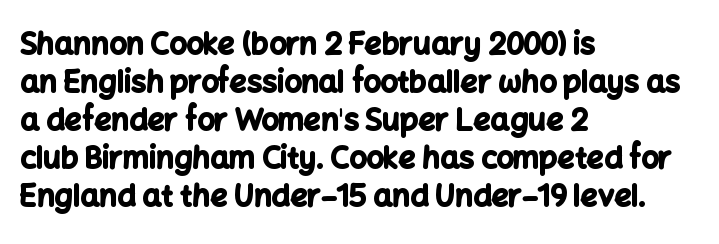
The image shows 30 px bold sans-serif type, upright; set left-aligned, normal line spacing (1.27x), normal letter spacing, not underlined; low stroke contrast and a medium x-height.
